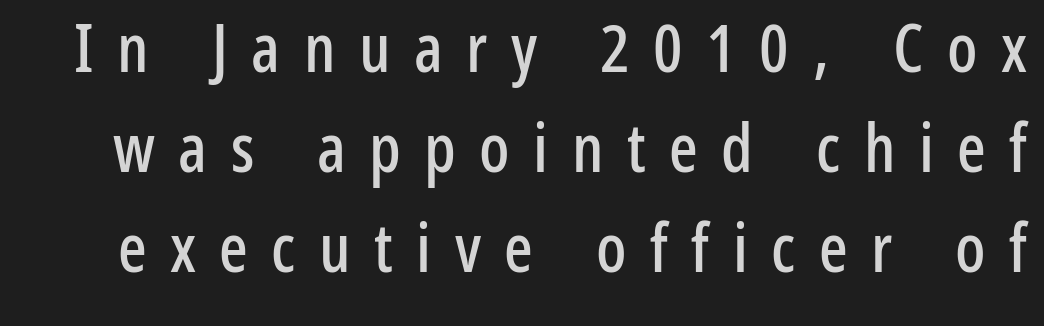
{"serif": "no", "italic": "no", "width": "condensed", "stroke_contrast": "low", "x_height": "medium", "monospaced": "no", "underline": "no", "line_spacing": "normal", "line_spacing_ratio": 1.49, "letter_spacing": "wide", "letter_spacing_em": 0.35, "glyph_px": 67}
